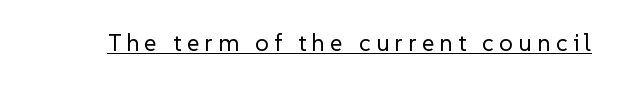
The axis of the letterforms is exactly vertical. No letter is thick-stroked: the sample isn't bold. The string is rendered with underlining switched on. Someone cranked the tracking dial way up on this one.
